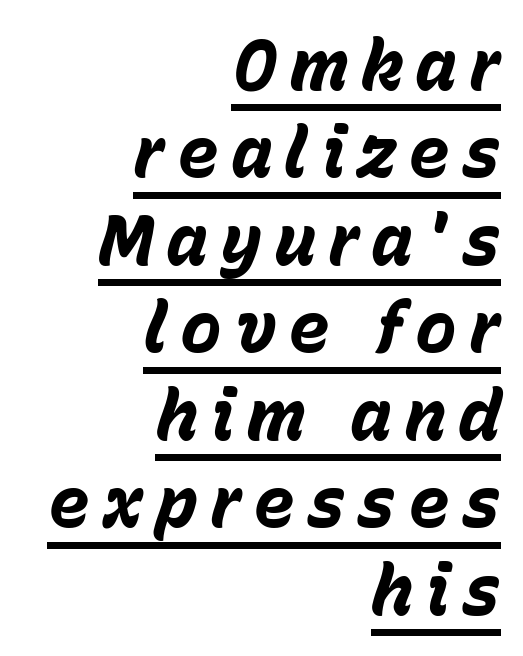
{"italic": "yes", "lean": "right", "slant_degrees": 15, "bold": "yes", "weight": "bold", "width": "normal", "stroke_contrast": "low", "x_height": "medium", "monospaced": "no", "underline": "yes", "align": "right", "line_spacing": "normal", "line_spacing_ratio": 1.25, "glyph_px": 70}
